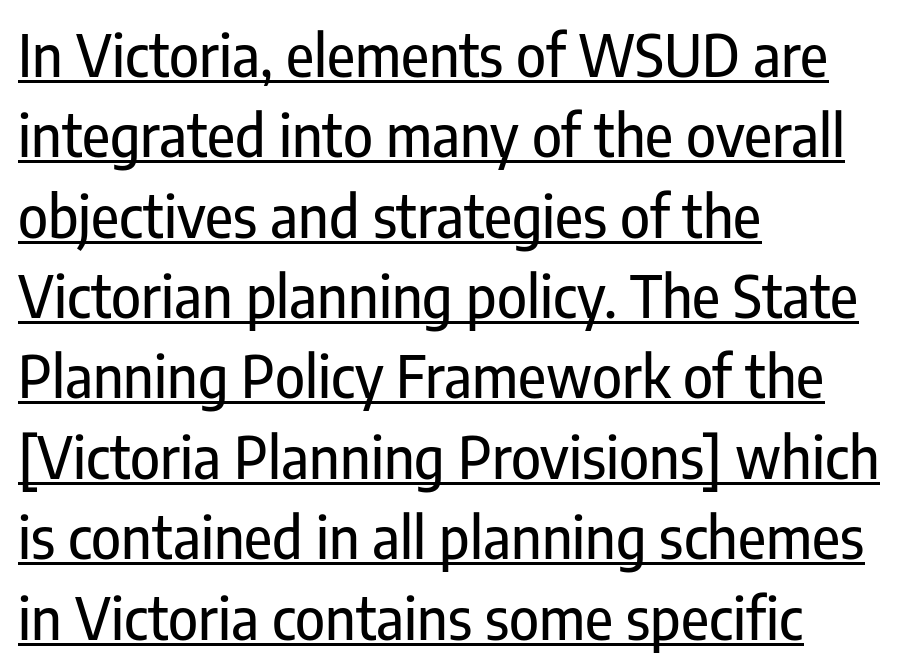
{"serif": "no", "italic": "no", "width": "condensed", "stroke_contrast": "low", "x_height": "medium", "monospaced": "no", "underline": "yes", "align": "left", "line_spacing": "normal", "line_spacing_ratio": 1.41, "letter_spacing": "normal", "letter_spacing_em": 0.0, "glyph_px": 57}
